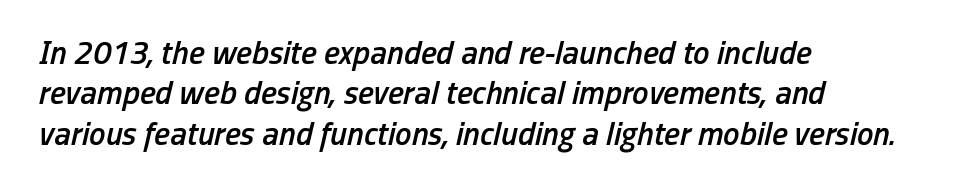
Spacing verdict: proportional, widths tailored to each character. Italic? Definitely — the glyphs are oblique. Summary of weight: moderately heavy, a semibold. Tracking value appears to be zero — textbook default spacing. This rendering uses left alignment, leaving the right contour irregular.
